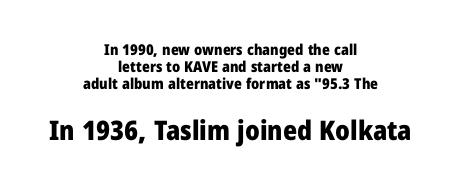
The image shows 27 px bold type, upright; set centered, tight line spacing (1.15x), normal letter spacing, not underlined; the second (bottom) block is 1.8x larger.
